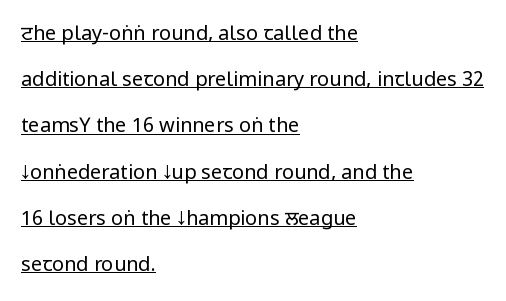
The image shows 20 px text type, upright; set left-aligned, loose line spacing (2.31x), normal letter spacing, underlined.
